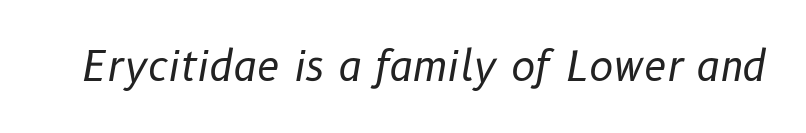
{"italic": "yes", "lean": "right", "slant_degrees": 10, "bold": "no", "weight": "regular", "width": "normal", "stroke_contrast": "low", "x_height": "medium", "monospaced": "no", "underline": "no", "letter_spacing": "normal", "letter_spacing_em": 0.0, "glyph_px": 41}
